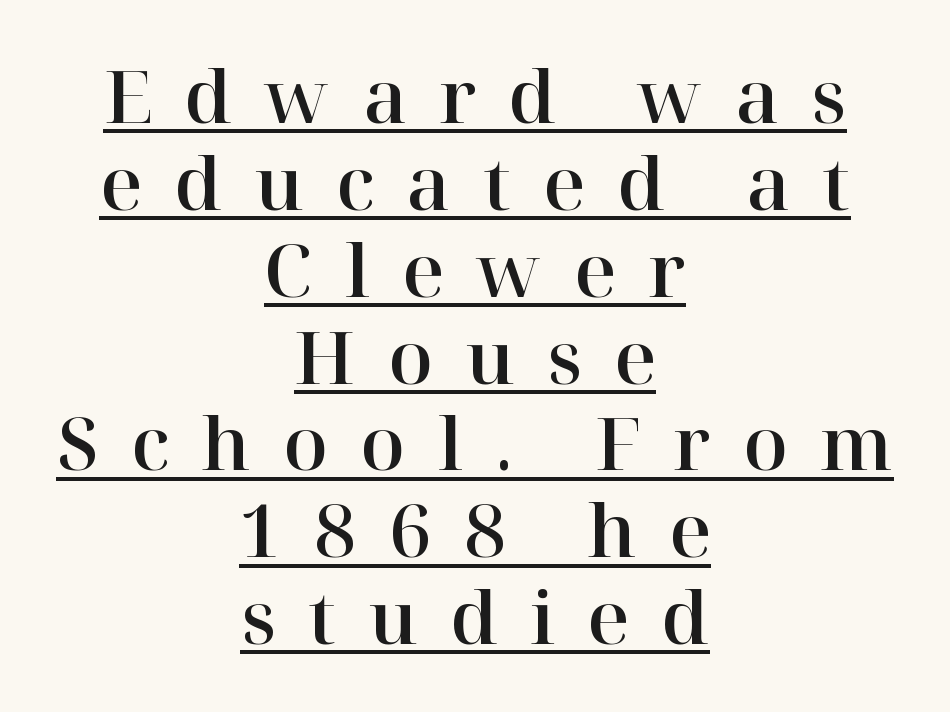
Q: Is the text italic (slanted)? A: No, it is upright.
Q: Is the typeface a serif or a sans-serif typeface? A: Serif.
Q: Is the text underlined? A: Yes.
Q: How is the paragraph aligned? A: Centered.
Q: Is the spacing between letters normal or unusually wide? A: Unusually wide.
Q: Width (condensed, normal, or wide)? A: Normal.
Q: Stroke contrast? A: High.
Q: x-height? A: Medium.
Q: Monospaced? A: No.
